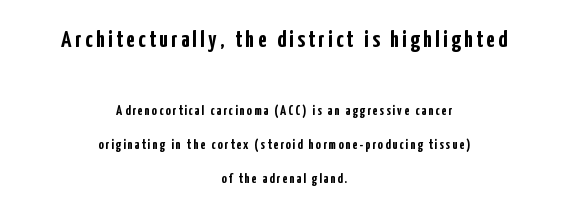
Q: Is the text bold? A: Yes.
Q: Is the text italic (slanted)? A: No, it is upright.
Q: Is the text underlined? A: No.
Q: How is the paragraph aligned? A: Centered.
Q: Is the spacing between lines tight, normal or loose? A: Loose.
Q: Which block of text is set in a larger size, the first (top) or the second (bottom)? A: The first (top) one.
